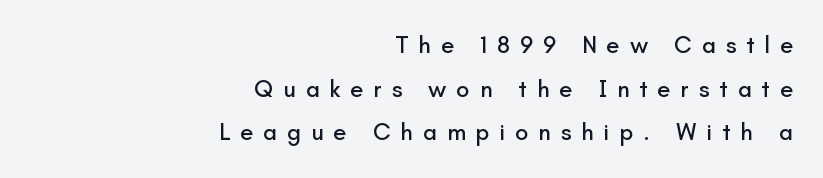
{"italic": "no", "underline": "no", "align": "right", "line_spacing_ratio": 1.82, "letter_spacing": "wide", "letter_spacing_em": 0.41, "glyph_px": 24}
